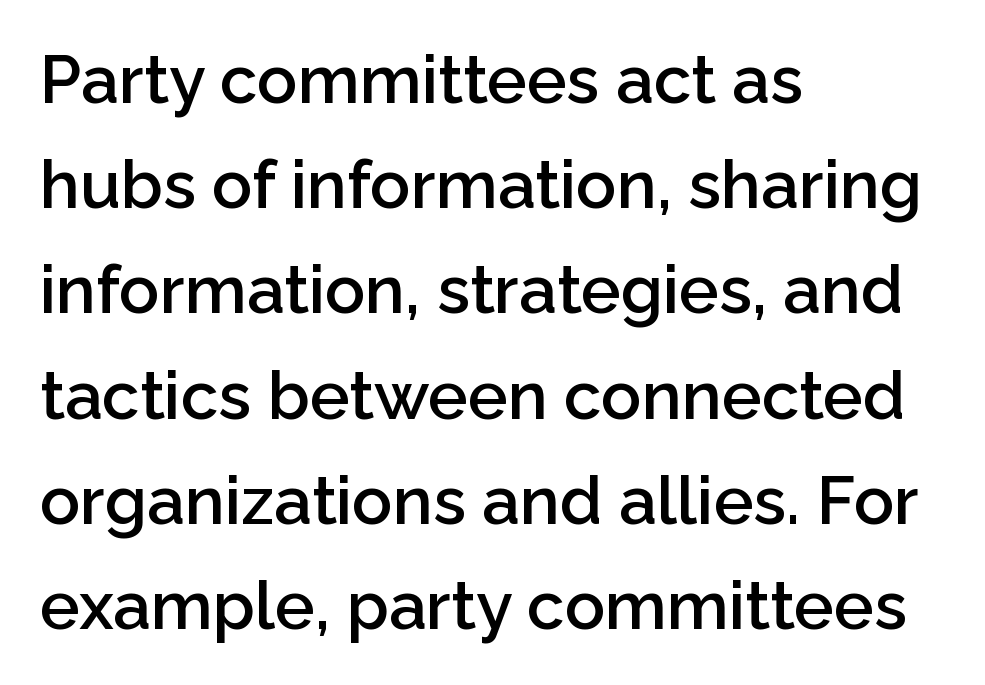
Q: Is the text bold? A: Semi-bold.
Q: Is the text italic (slanted)? A: No, it is upright.
Q: Is the typeface a serif or a sans-serif typeface? A: Sans-serif.
Q: Is the text underlined? A: No.
Q: How is the paragraph aligned? A: Left-aligned.
Q: Is the spacing between letters normal or unusually wide? A: Normal.
Q: Is the spacing between lines tight, normal or loose? A: Normal.
Q: Width (condensed, normal, or wide)? A: Normal.
Q: Stroke contrast? A: Low.
Q: x-height? A: Medium.
Q: Monospaced? A: No.
